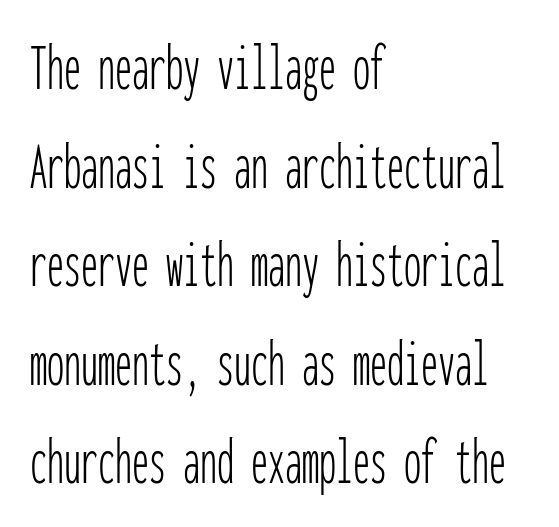
Q: Is the text bold? A: No.
Q: Is the text italic (slanted)? A: No, it is upright.
Q: Is the typeface a serif or a sans-serif typeface? A: Sans-serif.
Q: Is the text underlined? A: No.
Q: How is the paragraph aligned? A: Left-aligned.
Q: Is the spacing between letters normal or unusually wide? A: Normal.
Q: Is the spacing between lines tight, normal or loose? A: Normal.
Q: Width (condensed, normal, or wide)? A: Condensed.
Q: Stroke contrast? A: Low.
Q: x-height? A: Medium.
Q: Monospaced? A: Yes.
